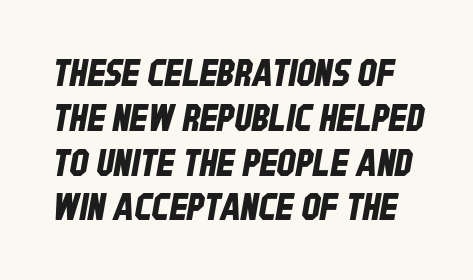
Q: Is the typeface a serif or a sans-serif typeface? A: Sans-serif.
Q: Is the text underlined? A: No.
Q: Is the spacing between letters normal or unusually wide? A: Normal.
Q: Width (condensed, normal, or wide)? A: Condensed.
Q: Stroke contrast? A: Low.
Q: x-height? A: Large.
Q: Monospaced? A: No.
